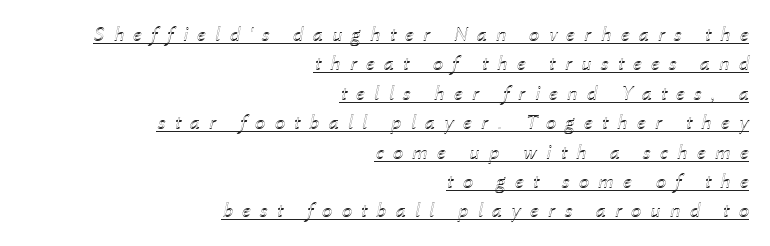
{"italic": "yes", "lean": "right", "slant_degrees": 12, "underline": "yes", "align": "right", "line_spacing": "normal", "line_spacing_ratio": 1.4, "letter_spacing": "wide", "letter_spacing_em": 0.43, "glyph_px": 21}
